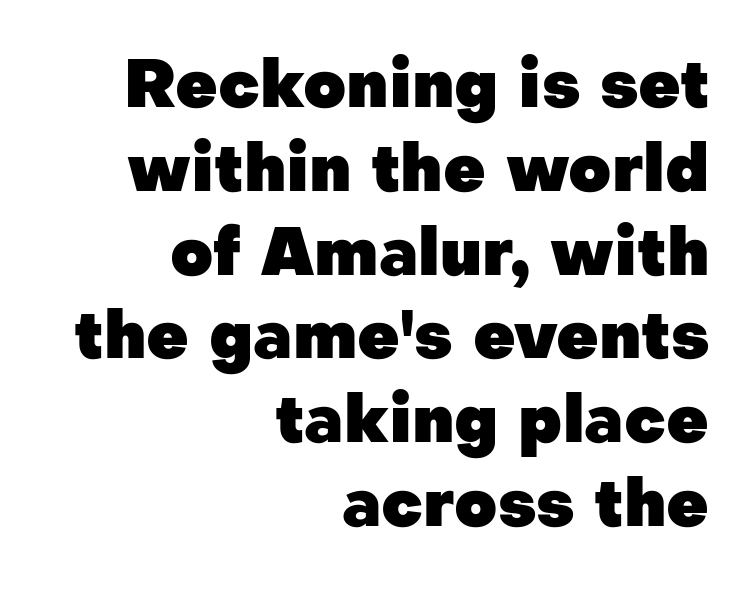
Q: Is the text bold? A: Yes.
Q: Is the text italic (slanted)? A: No, it is upright.
Q: Is the typeface a serif or a sans-serif typeface? A: Sans-serif.
Q: Is the text underlined? A: No.
Q: How is the paragraph aligned? A: Right-aligned.
Q: Is the spacing between letters normal or unusually wide? A: Normal.
Q: Is the spacing between lines tight, normal or loose? A: Normal.
Q: Width (condensed, normal, or wide)? A: Normal.
Q: Stroke contrast? A: Low.
Q: x-height? A: Medium.
Q: Monospaced? A: No.
